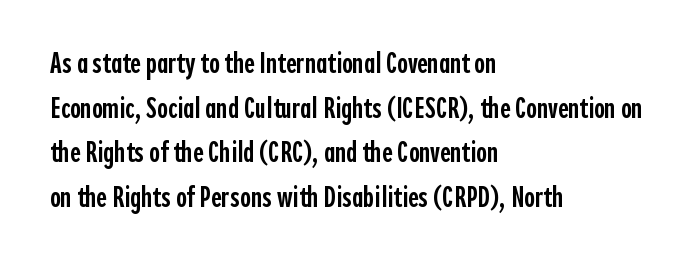
The image shows 29 px semibold, condensed sans-serif type, upright; set left-aligned, normal line spacing (1.54x), normal letter spacing, not underlined; a medium x-height.
